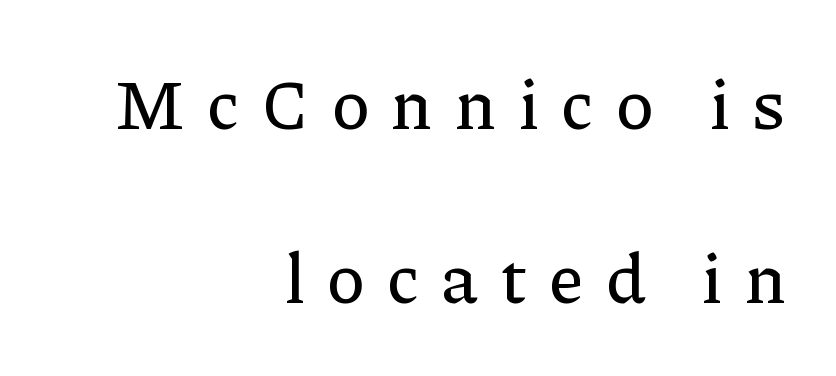
{"serif": "yes", "italic": "no", "width": "normal", "stroke_contrast": "low", "x_height": "medium", "monospaced": "no", "underline": "no", "align": "right", "line_spacing": "loose", "line_spacing_ratio": 2.45, "letter_spacing": "wide", "letter_spacing_em": 0.32, "glyph_px": 71}
